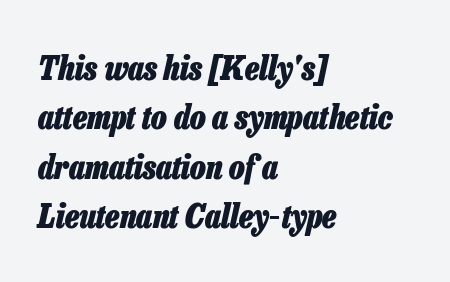
Q: Is the text bold? A: Yes.
Q: Is the text italic (slanted)? A: Yes, it leans right by about 13 degrees.
Q: Is the text underlined? A: No.
Q: How is the paragraph aligned? A: Left-aligned.
Q: Is the spacing between letters normal or unusually wide? A: Normal.
Q: Is the spacing between lines tight, normal or loose? A: Normal.
Q: Width (condensed, normal, or wide)? A: Condensed.
Q: Stroke contrast? A: Low.
Q: x-height? A: Medium.
Q: Monospaced? A: No.
